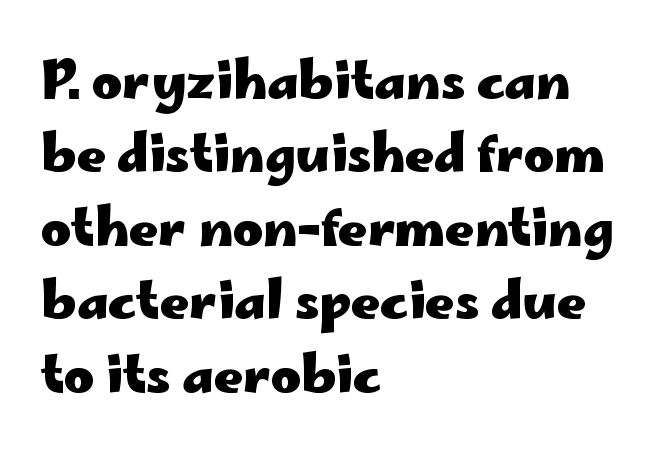
The image shows 51 px heavy, wide sans-serif type, upright; set left-aligned, normal line spacing (1.44x), normal letter spacing, not underlined; low stroke contrast and a small x-height.
